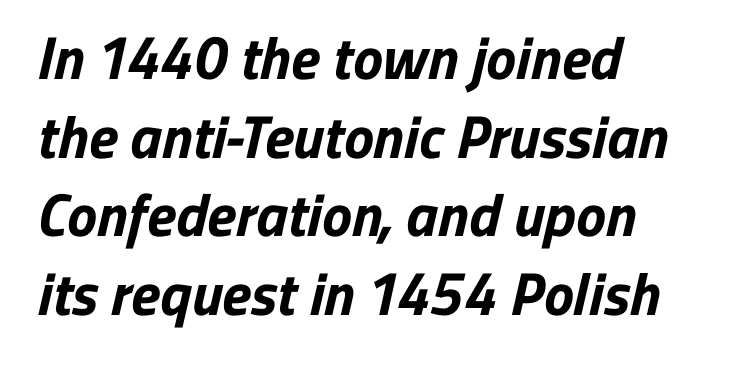
{"serif": "no", "bold": "yes", "weight": "bold", "width": "normal", "stroke_contrast": "low", "x_height": "medium", "monospaced": "no", "underline": "no", "align": "left", "line_spacing": "normal", "line_spacing_ratio": 1.31, "letter_spacing": "normal", "letter_spacing_em": 0.0, "glyph_px": 60}
